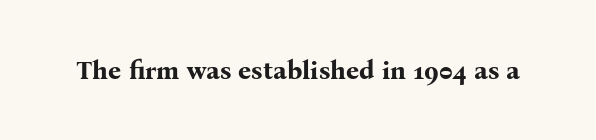
The image shows 26 px bold type, upright; set normal letter spacing, not underlined.
